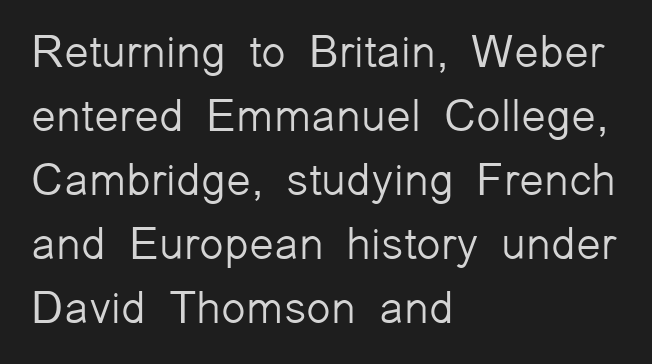
{"serif": "no", "italic": "no", "bold": "no", "weight": "light", "width": "normal", "stroke_contrast": "low", "x_height": "medium", "monospaced": "no", "underline": "no", "align": "left", "line_spacing": "normal", "line_spacing_ratio": 1.42, "letter_spacing": "normal", "letter_spacing_em": 0.0, "glyph_px": 45}
